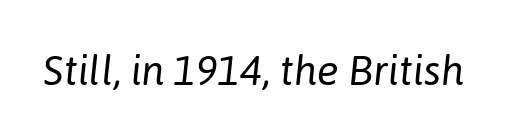
{"italic": "yes", "lean": "right", "slant_degrees": 6, "bold": "no", "weight": "regular", "width": "normal", "stroke_contrast": "low", "x_height": "medium", "monospaced": "no", "underline": "no", "letter_spacing": "normal", "letter_spacing_em": 0.0, "glyph_px": 41}
